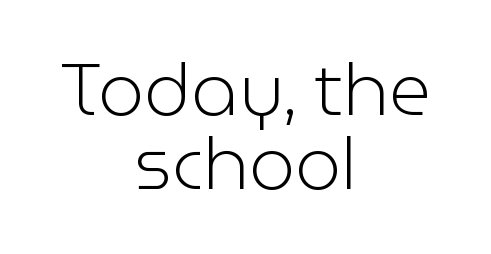
{"serif": "no", "italic": "no", "bold": "no", "weight": "light", "width": "normal", "stroke_contrast": "low", "x_height": "medium", "monospaced": "no", "underline": "no", "align": "center", "line_spacing": "tight", "line_spacing_ratio": 1.02, "letter_spacing": "normal", "letter_spacing_em": 0.0, "glyph_px": 73}
